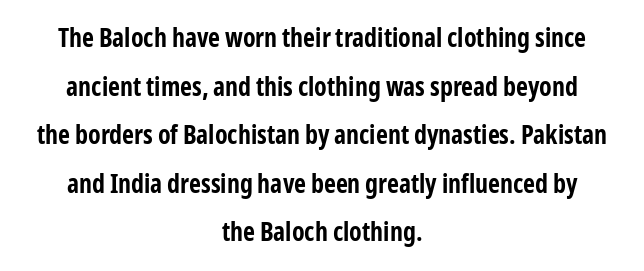
The image shows 26 px bold type, upright; set centered, line spacing 1.87x, normal letter spacing, not underlined.
